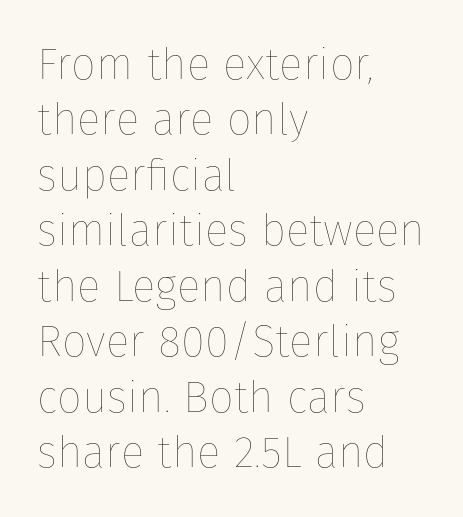
Spacing verdict: proportional, widths tailored to each character. Does the leading feel generous? No, just average. These lines stack with their left ends in a neat column. Students, note that the glyphs here touch the page at normal intervals. Heft: none added — not bold.
